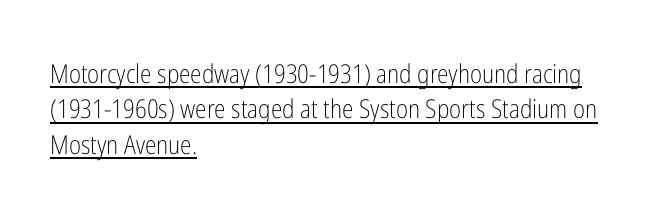
Q: Is the text bold? A: No.
Q: Is the text italic (slanted)? A: No, it is upright.
Q: Is the text underlined? A: Yes.
Q: How is the paragraph aligned? A: Left-aligned.
Q: Is the spacing between letters normal or unusually wide? A: Normal.
Q: Is the spacing between lines tight, normal or loose? A: Normal.
